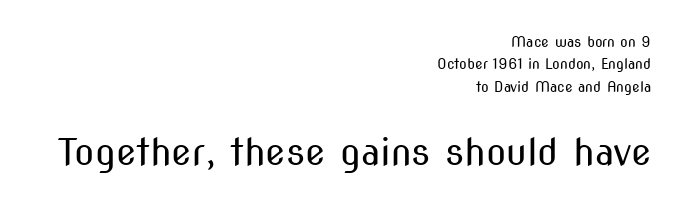
{"serif": "no", "italic": "no", "bold": "no", "weight": "regular", "width": "condensed", "stroke_contrast": "medium", "x_height": "medium", "monospaced": "no", "underline": "no", "align": "right", "line_spacing": "normal", "line_spacing_ratio": 1.59, "letter_spacing": "normal", "letter_spacing_em": 0.0, "larger_block": "second", "size_ratio": 2.64, "glyph_px": 37}
